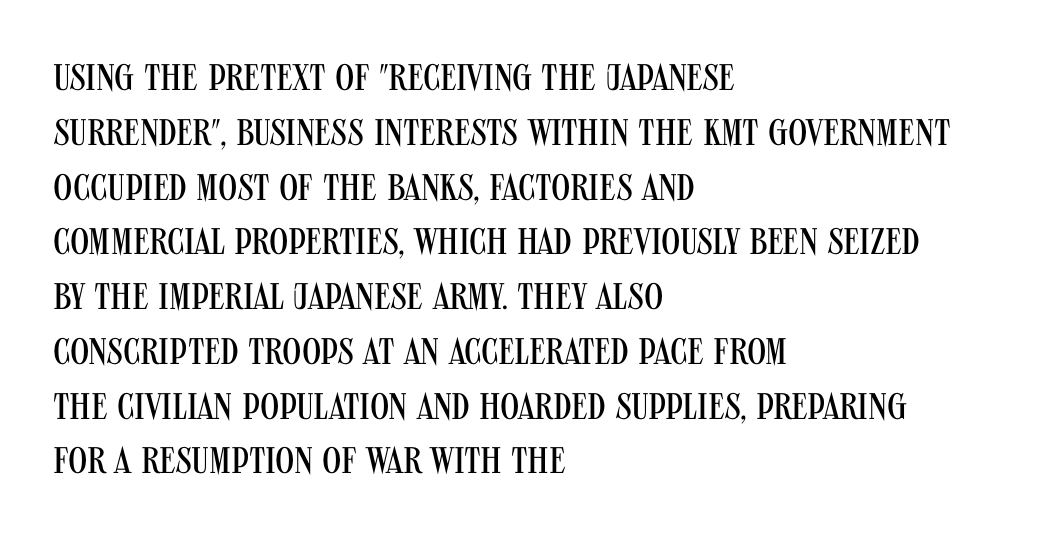
The block of text has a typical density, with ordinary space between rows. How are the letters spaced? Ordinarily, with no added tracking. These lines are set flush left with a ragged right edge. The glyphs in this specimen are sans serif.
